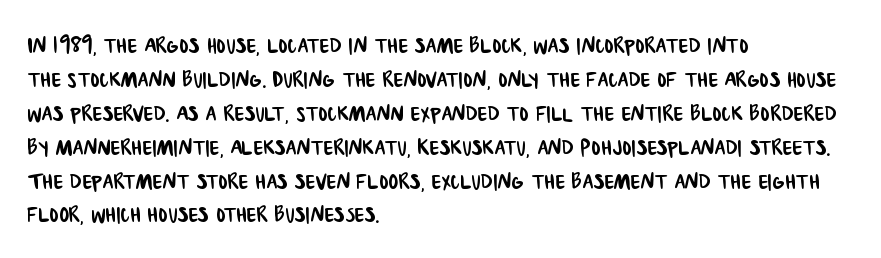
The image shows 28 px condensed sans-serif type; set left-aligned, line spacing 1.21x, normal letter spacing, not underlined; low stroke contrast and a large x-height.
